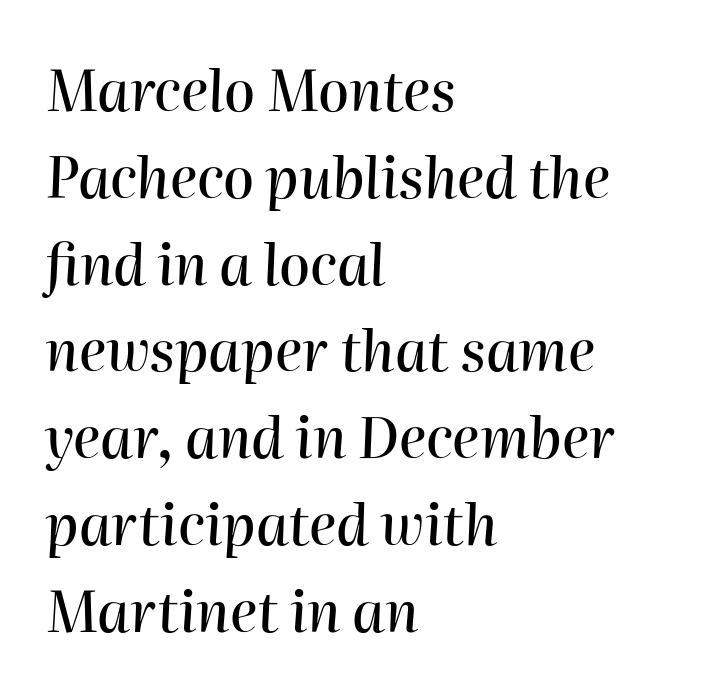
Q: Is the text italic (slanted)? A: Yes, it leans right by about 2 degrees.
Q: Is the text underlined? A: No.
Q: How is the paragraph aligned? A: Left-aligned.
Q: Is the spacing between letters normal or unusually wide? A: Normal.
Q: Is the spacing between lines tight, normal or loose? A: Normal.
Q: Width (condensed, normal, or wide)? A: Normal.
Q: Stroke contrast? A: High.
Q: x-height? A: Medium.
Q: Monospaced? A: No.
